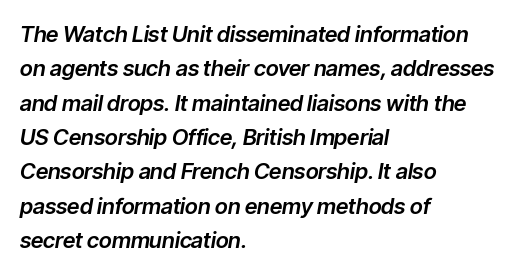
Compared with ordinary roman type, these characters are visibly tilted. The area under the type is left untouched. Each line starts at the same left margin while the right side varies. A typesetter would call this leading conventional body-copy spacing.
